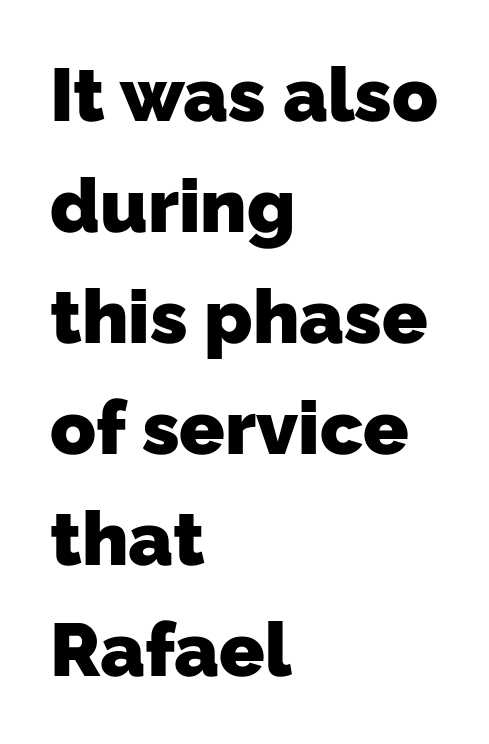
The lines in this sample share a left origin and differ only in where they stop. Rule under the text: the space is simply empty. Standard letterfit; no display-style spreading of the glyphs. Font category for this specimen: sans-serif.
